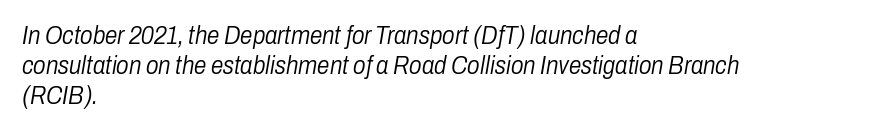
Q: Is the text bold? A: No.
Q: Is the text italic (slanted)? A: Yes, it leans right by about 10 degrees.
Q: Is the text underlined? A: No.
Q: How is the paragraph aligned? A: Left-aligned.
Q: Is the spacing between letters normal or unusually wide? A: Normal.
